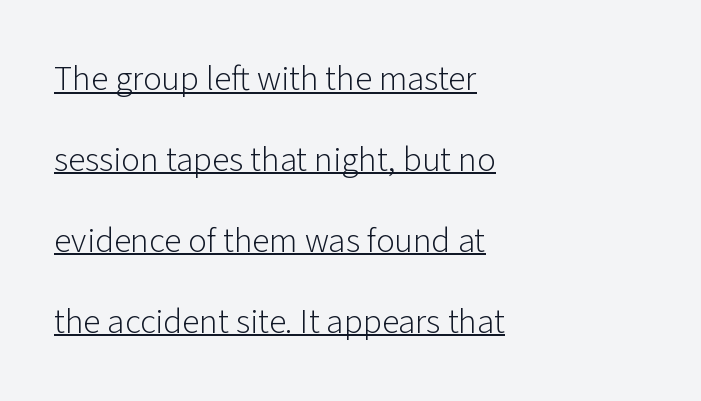
The image shows 35 px light sans-serif type, upright; set left-aligned, loose line spacing (2.31x), normal letter spacing, underlined; low stroke contrast and a medium x-height.
